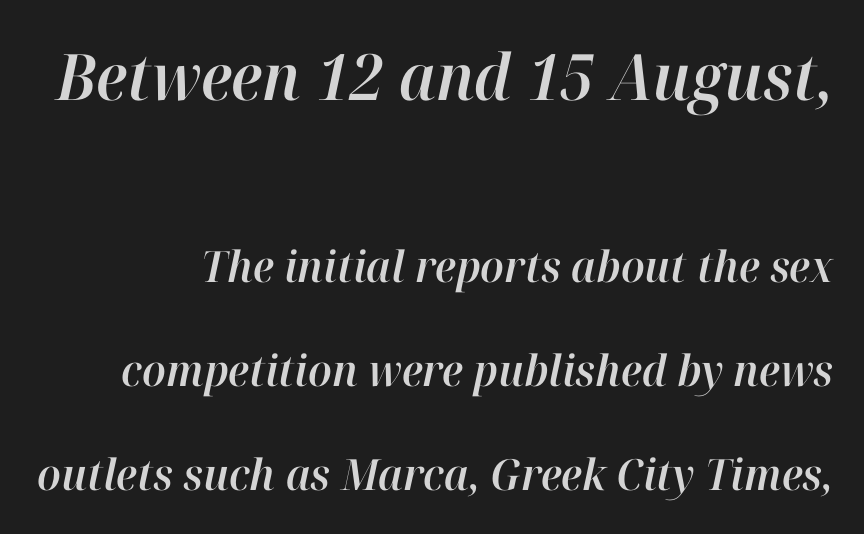
Q: Is the text italic (slanted)? A: Yes, it leans right by about 12 degrees.
Q: Is the text underlined? A: No.
Q: How is the paragraph aligned? A: Right-aligned.
Q: Is the spacing between letters normal or unusually wide? A: Normal.
Q: Is the spacing between lines tight, normal or loose? A: Loose.
Q: Which block of text is set in a larger size, the first (top) or the second (bottom)? A: The first (top) one.
Q: Width (condensed, normal, or wide)? A: Normal.
Q: Stroke contrast? A: High.
Q: x-height? A: Medium.
Q: Monospaced? A: No.
